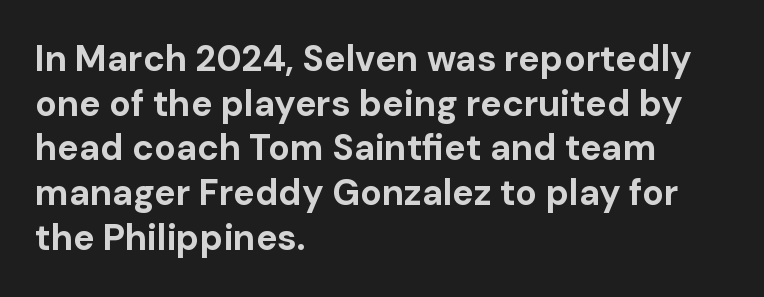
{"serif": "no", "italic": "no", "bold": "yes", "weight": "bold", "width": "normal", "stroke_contrast": "low", "x_height": "medium", "monospaced": "no", "underline": "no", "align": "left", "line_spacing_ratio": 1.24, "letter_spacing": "normal", "letter_spacing_em": 0.0, "glyph_px": 36}
